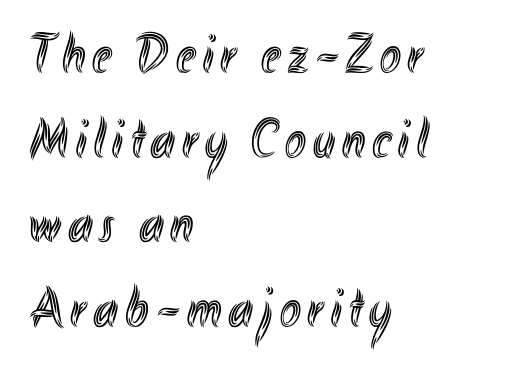
{"width": "condensed", "x_height": "small", "monospaced": "no", "underline": "no", "align": "left", "line_spacing": "normal", "line_spacing_ratio": 1.51, "glyph_px": 56}
